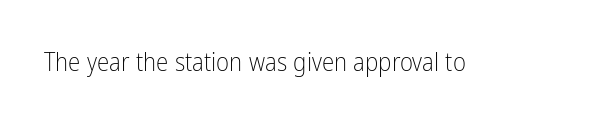
The image shows 25 px text type, upright; set normal letter spacing, not underlined.
